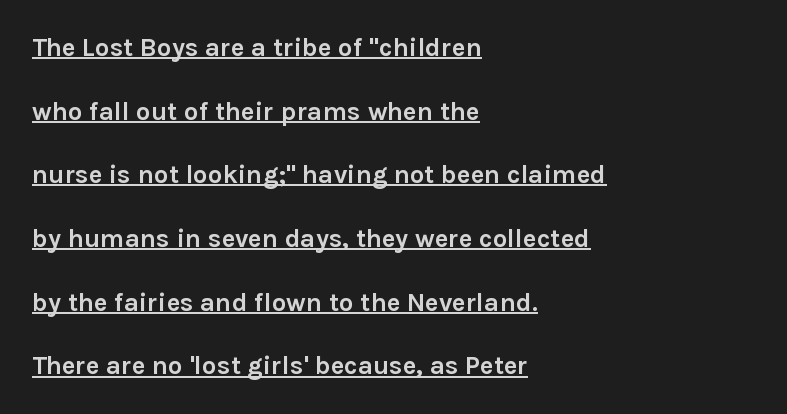
Q: Is the text bold? A: Yes.
Q: Is the text italic (slanted)? A: No, it is upright.
Q: Is the text underlined? A: Yes.
Q: How is the paragraph aligned? A: Left-aligned.
Q: Is the spacing between letters normal or unusually wide? A: Normal.
Q: Is the spacing between lines tight, normal or loose? A: Loose.
